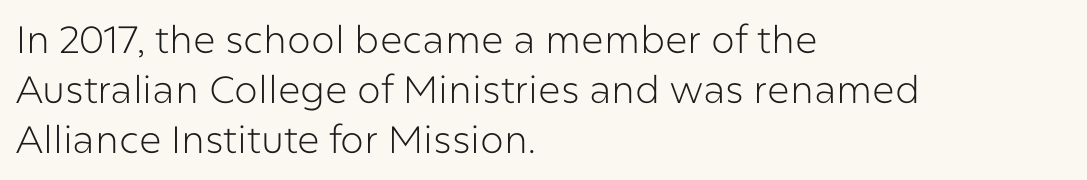
The image shows 38 px light sans-serif type, upright; set left-aligned, normal line spacing (1.32x), normal letter spacing, not underlined; low stroke contrast and a medium x-height.
